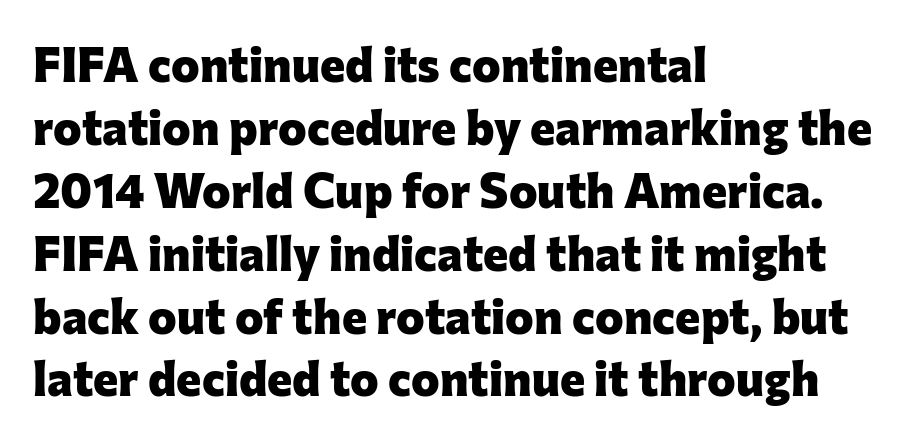
The image shows 48 px heavy sans-serif type, upright; set left-aligned, normal line spacing (1.31x), normal letter spacing, not underlined; low stroke contrast and a medium x-height.
